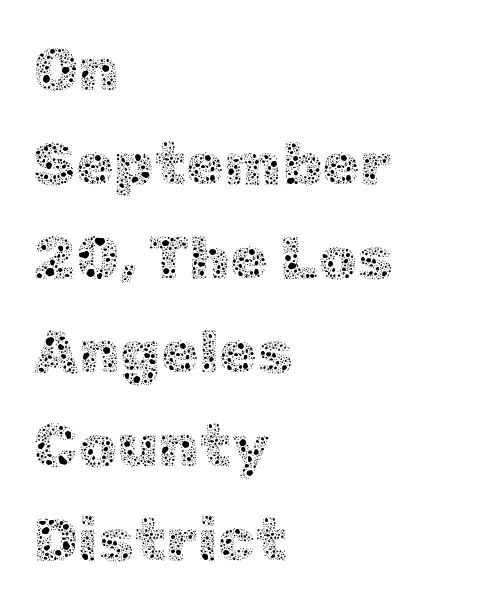
{"italic": "no", "bold": "no", "weight": "thin", "width": "normal", "x_height": "medium", "monospaced": "no", "underline": "no", "align": "left", "line_spacing": "normal", "line_spacing_ratio": 1.54, "letter_spacing": "normal", "letter_spacing_em": 0.0, "glyph_px": 61}
